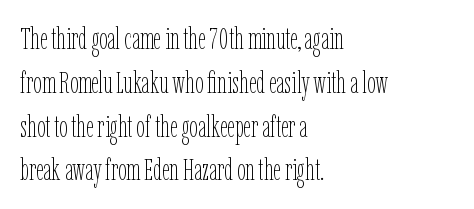
Q: Is the text bold? A: No.
Q: Is the text italic (slanted)? A: No, it is upright.
Q: Is the text underlined? A: No.
Q: How is the paragraph aligned? A: Left-aligned.
Q: Is the spacing between letters normal or unusually wide? A: Normal.
Q: Is the spacing between lines tight, normal or loose? A: Normal.
Q: Width (condensed, normal, or wide)? A: Condensed.
Q: Stroke contrast? A: Low.
Q: x-height? A: Medium.
Q: Monospaced? A: No.
